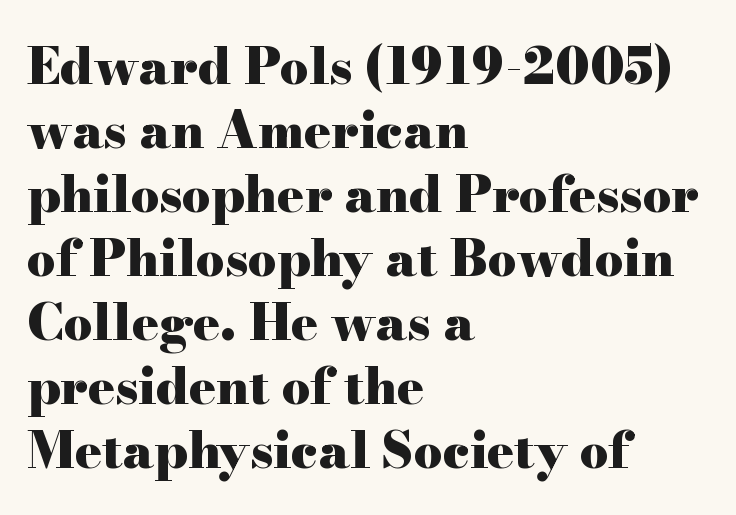
Q: Is the text bold? A: Yes.
Q: Is the text italic (slanted)? A: No, it is upright.
Q: Is the typeface a serif or a sans-serif typeface? A: Serif.
Q: Is the text underlined? A: No.
Q: How is the paragraph aligned? A: Left-aligned.
Q: Is the spacing between letters normal or unusually wide? A: Normal.
Q: Is the spacing between lines tight, normal or loose? A: Normal.
Q: Width (condensed, normal, or wide)? A: Wide.
Q: Stroke contrast? A: High.
Q: x-height? A: Small.
Q: Monospaced? A: No.
